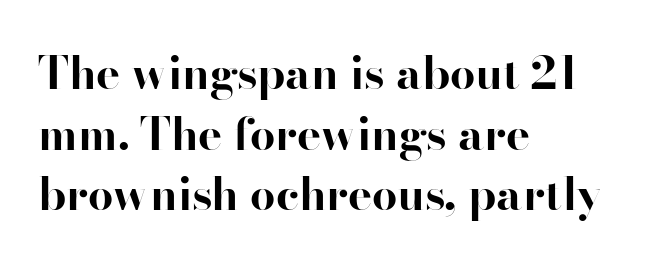
Note the varied advance widths — an 'i' is clearly narrower than an 'm'. The line-height multiplier appears to be the usual default. Posture: straight, roman, zero tilt. Characters follow at the spacing the type designer built in.
